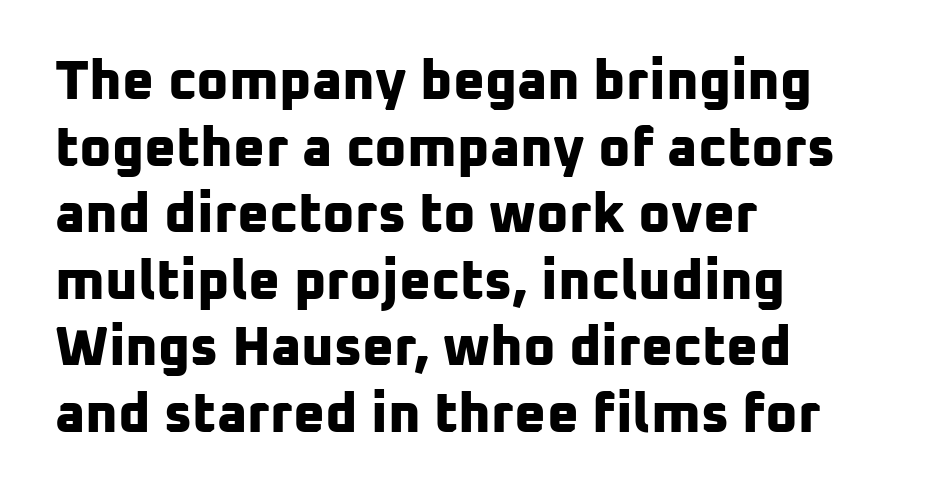
Q: Is the text bold? A: Yes.
Q: Is the typeface a serif or a sans-serif typeface? A: Sans-serif.
Q: Is the text underlined? A: No.
Q: How is the paragraph aligned? A: Left-aligned.
Q: Is the spacing between letters normal or unusually wide? A: Normal.
Q: Width (condensed, normal, or wide)? A: Normal.
Q: Stroke contrast? A: Low.
Q: x-height? A: Medium.
Q: Monospaced? A: No.
